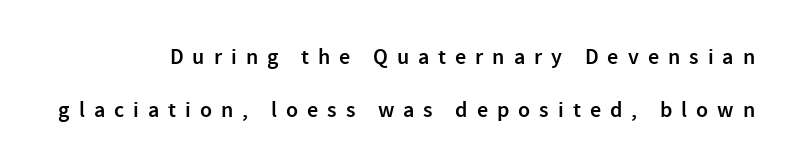
{"italic": "no", "bold": "semi", "underline": "no", "line_spacing": "loose", "line_spacing_ratio": 2.39, "letter_spacing": "wide", "letter_spacing_em": 0.41, "glyph_px": 22}
